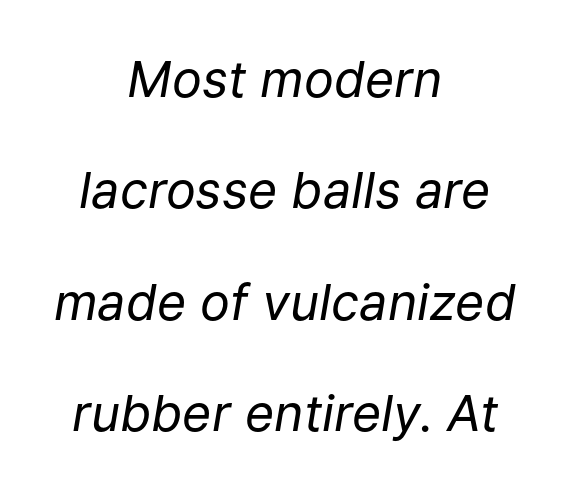
This sample uses an oblique cut, with every glyph tilted off the vertical. Do the characters align in a grid? No, the font is proportional. Line starts and ends both wander, symmetrically. Descender tails drop into unmarked territory. The block of text is sparse from top to bottom, with ample space between rows. This reads as an unemphasized weight, regular at the heaviest.
